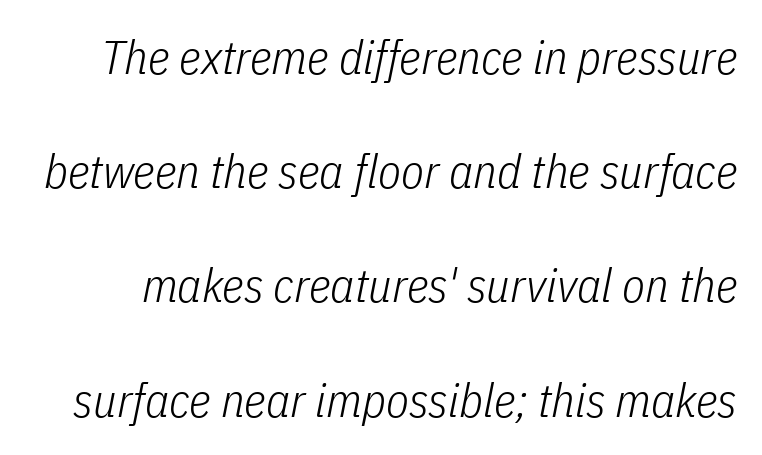
The image shows 47 px light, condensed type, italic (leaning right); set loose line spacing (2.43x), normal letter spacing, not underlined; low stroke contrast and a medium x-height.
